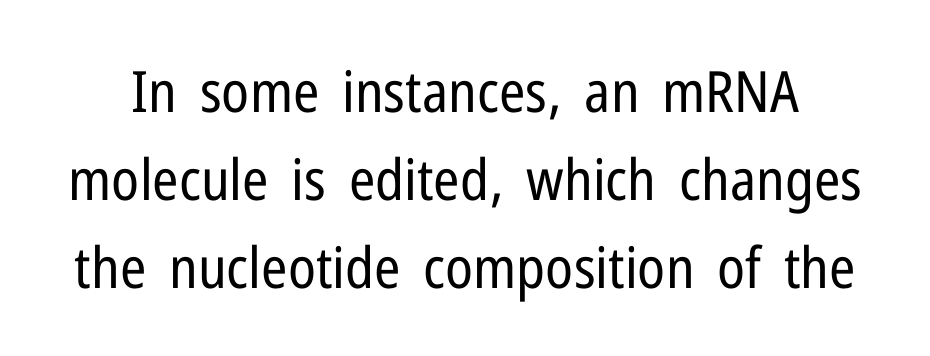
Classification — sans serif. You can tell it's not italic because the verticals are truly vertical. The block of text has a typical density, with ordinary space between rows. What stands out about the letter spacing? Nothing — it is the standard amount.
